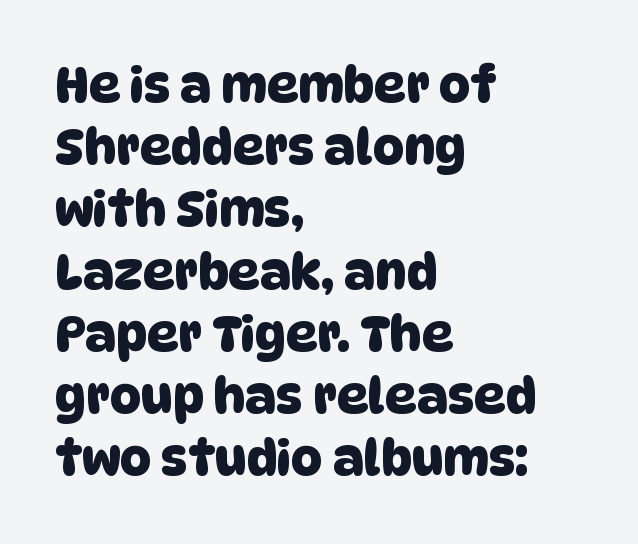
Q: Is the typeface a serif or a sans-serif typeface? A: Sans-serif.
Q: Is the text underlined? A: No.
Q: How is the paragraph aligned? A: Left-aligned.
Q: Is the spacing between letters normal or unusually wide? A: Normal.
Q: Is the spacing between lines tight, normal or loose? A: Normal.
Q: Width (condensed, normal, or wide)? A: Normal.
Q: Stroke contrast? A: Low.
Q: x-height? A: Large.
Q: Monospaced? A: No.
